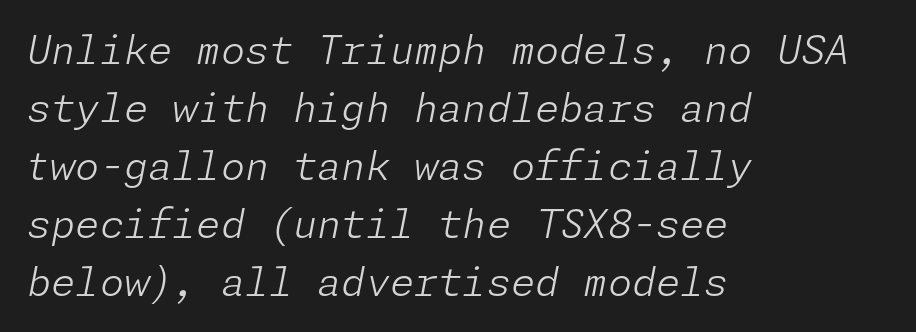
{"italic": "yes", "lean": "right", "slant_degrees": 11, "bold": "no", "weight": "light", "width": "normal", "stroke_contrast": "low", "x_height": "medium", "underline": "no", "align": "left", "line_spacing": "normal", "line_spacing_ratio": 1.49, "letter_spacing": "normal", "letter_spacing_em": 0.0, "glyph_px": 39}
